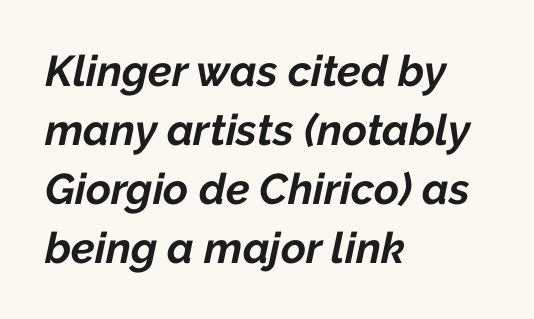
Q: Is the text bold? A: Yes.
Q: Is the text italic (slanted)? A: Yes, it leans right by about 12 degrees.
Q: Is the text underlined? A: No.
Q: How is the paragraph aligned? A: Left-aligned.
Q: Is the spacing between letters normal or unusually wide? A: Normal.
Q: Is the spacing between lines tight, normal or loose? A: Normal.
Q: Width (condensed, normal, or wide)? A: Normal.
Q: Stroke contrast? A: Low.
Q: x-height? A: Medium.
Q: Monospaced? A: No.
